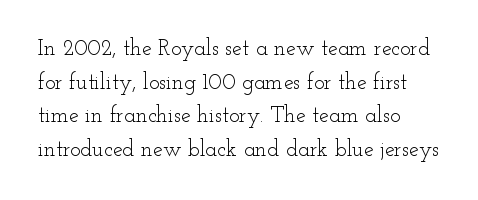
Q: Is the text bold? A: No.
Q: Is the text italic (slanted)? A: No, it is upright.
Q: Is the text underlined? A: No.
Q: Is the spacing between letters normal or unusually wide? A: Normal.
Q: Is the spacing between lines tight, normal or loose? A: Normal.
